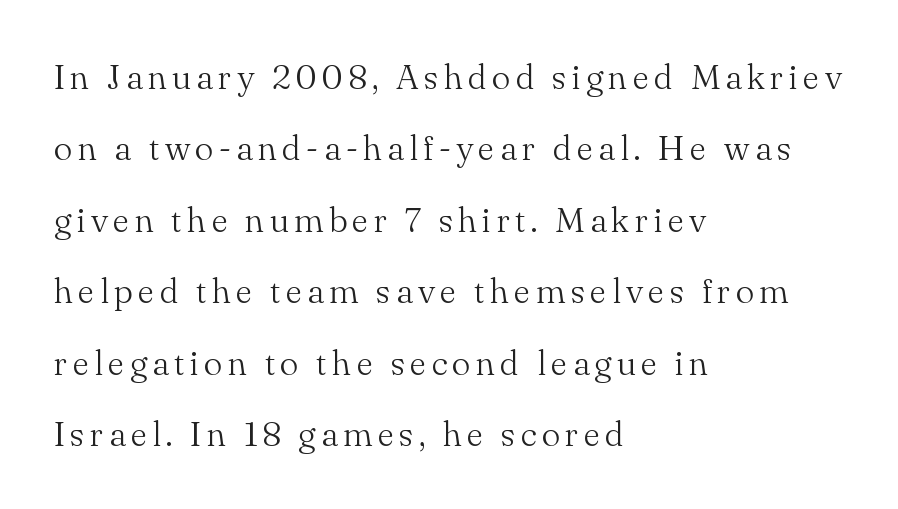
{"serif": "yes", "italic": "no", "bold": "no", "weight": "light", "width": "normal", "stroke_contrast": "medium", "x_height": "small", "monospaced": "no", "underline": "no", "align": "left", "line_spacing": "loose", "line_spacing_ratio": 2.04, "glyph_px": 35}
